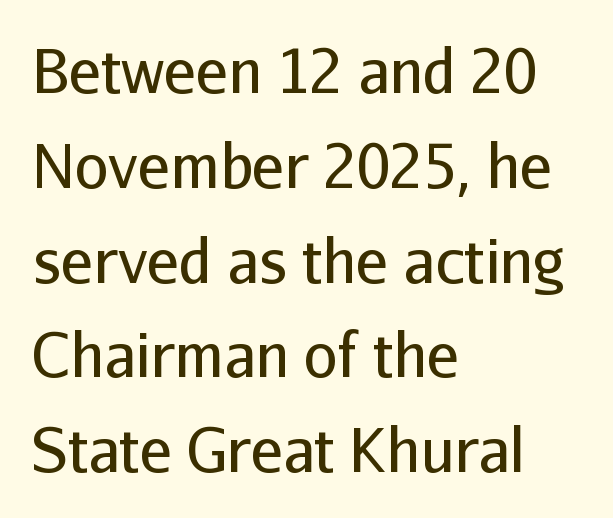
Is there any slant? The stems are plumb. The face used here is rendered with its standard letterfit. Here the designer chose a conventional face with non-uniform glyph widths. Reading down the block, your eye returns to a fixed left position each line. Regular leading. Honestly, there is no underline to notice here at all.
